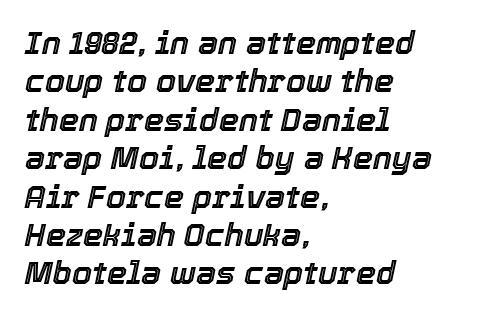
The image shows 32 px text type, italic (leaning right); set left-aligned, line spacing 1.2x, normal letter spacing, not underlined; a medium x-height.
